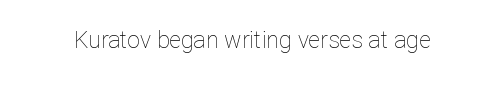
The type is set solid horizontally, with unmodified tracking. Words float on clear page, feet unadorned. A quiet, ordinary-to-light weight characterises the typeface. The type sits square on the baseline with zero lean.
